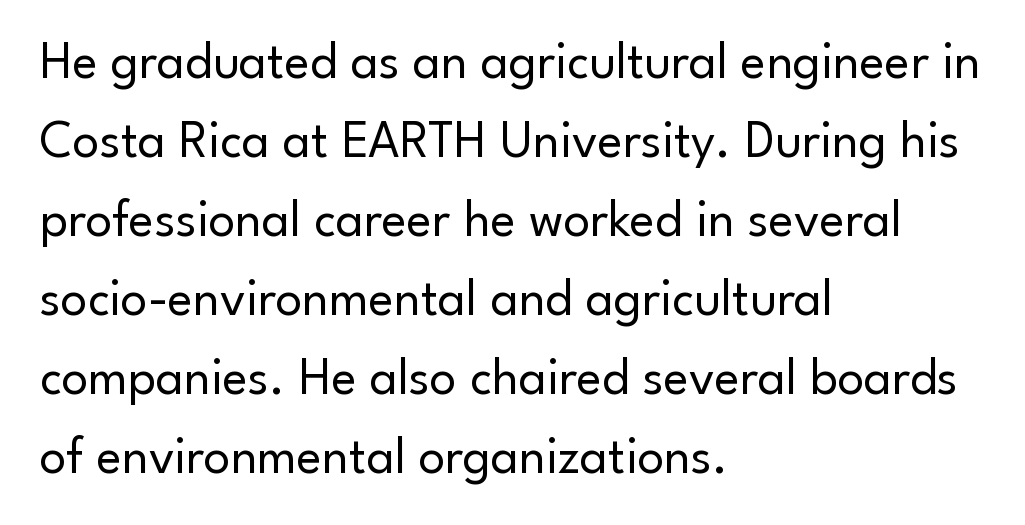
Caption: standard tracking, unaltered. Proportional: the letters do not fall into vertical columns. Line starts are locked; line ends wander. Honestly, there is no underline to notice here at all. To sum up the face: it is a sans, with no serifs.
